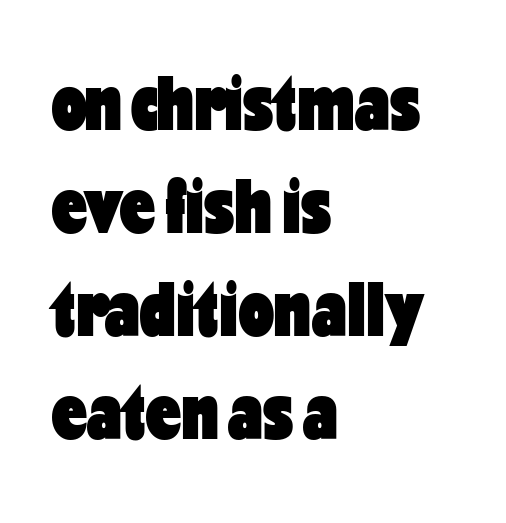
Q: Is the text bold? A: Yes.
Q: Is the text italic (slanted)? A: No, it is upright.
Q: Is the typeface a serif or a sans-serif typeface? A: Sans-serif.
Q: Is the text underlined? A: No.
Q: How is the paragraph aligned? A: Left-aligned.
Q: Is the spacing between letters normal or unusually wide? A: Normal.
Q: Is the spacing between lines tight, normal or loose? A: Normal.
Q: Width (condensed, normal, or wide)? A: Condensed.
Q: Stroke contrast? A: Low.
Q: x-height? A: Medium.
Q: Monospaced? A: No.
